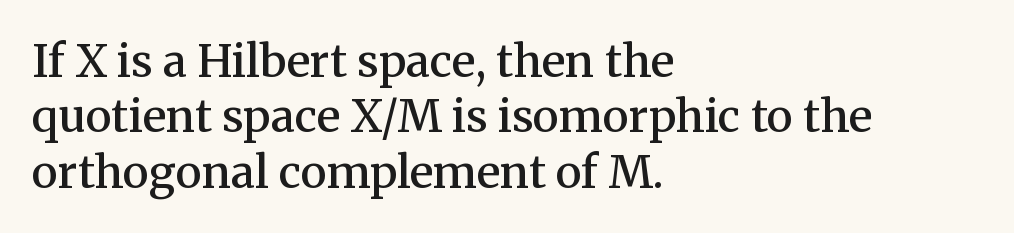
{"serif": "yes", "italic": "no", "bold": "semi", "weight": "semibold", "width": "normal", "stroke_contrast": "medium", "x_height": "medium", "monospaced": "no", "underline": "no", "align": "left", "line_spacing_ratio": 1.23, "letter_spacing": "normal", "letter_spacing_em": 0.0, "glyph_px": 45}
